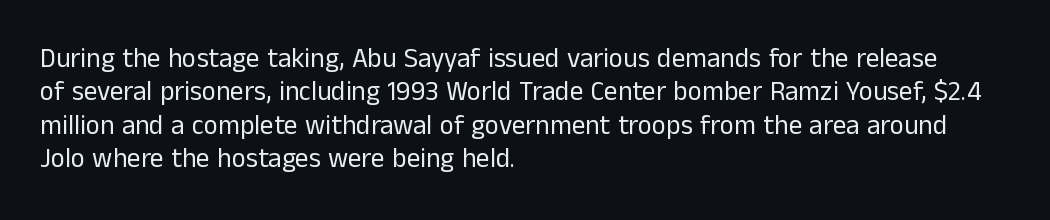
The image shows 27 px text type, upright; set left-aligned, line spacing 1.24x, normal letter spacing, not underlined.
